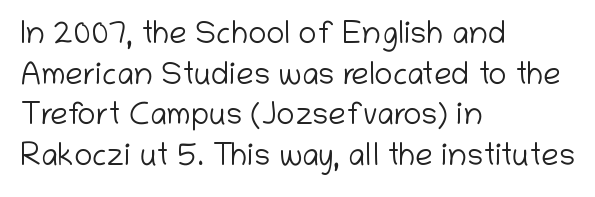
{"serif": "no", "italic": "no", "bold": "no", "weight": "light", "width": "normal", "stroke_contrast": "low", "x_height": "medium", "monospaced": "no", "underline": "no", "align": "left", "line_spacing": "normal", "line_spacing_ratio": 1.31, "letter_spacing": "normal", "letter_spacing_em": 0.0, "glyph_px": 31}
